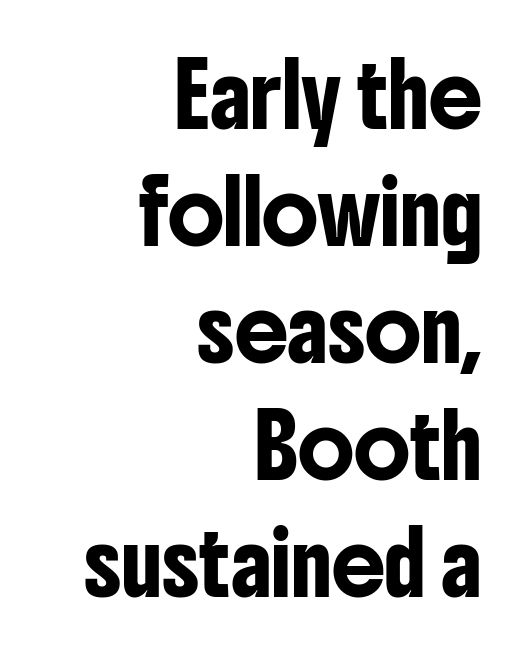
Q: Is the text italic (slanted)? A: No, it is upright.
Q: Is the typeface a serif or a sans-serif typeface? A: Sans-serif.
Q: Is the text underlined? A: No.
Q: How is the paragraph aligned? A: Right-aligned.
Q: Is the spacing between letters normal or unusually wide? A: Normal.
Q: Is the spacing between lines tight, normal or loose? A: Loose.
Q: Width (condensed, normal, or wide)? A: Condensed.
Q: Stroke contrast? A: Low.
Q: x-height? A: Medium.
Q: Monospaced? A: No.
